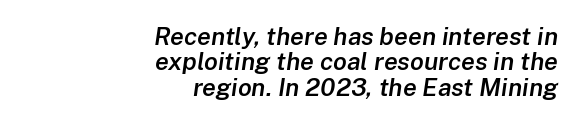
Q: Is the text bold? A: Semi-bold.
Q: Is the text italic (slanted)? A: Yes, it leans right by about 8 degrees.
Q: Is the text underlined? A: No.
Q: How is the paragraph aligned? A: Right-aligned.
Q: Is the spacing between letters normal or unusually wide? A: Normal.
Q: Is the spacing between lines tight, normal or loose? A: Tight.
